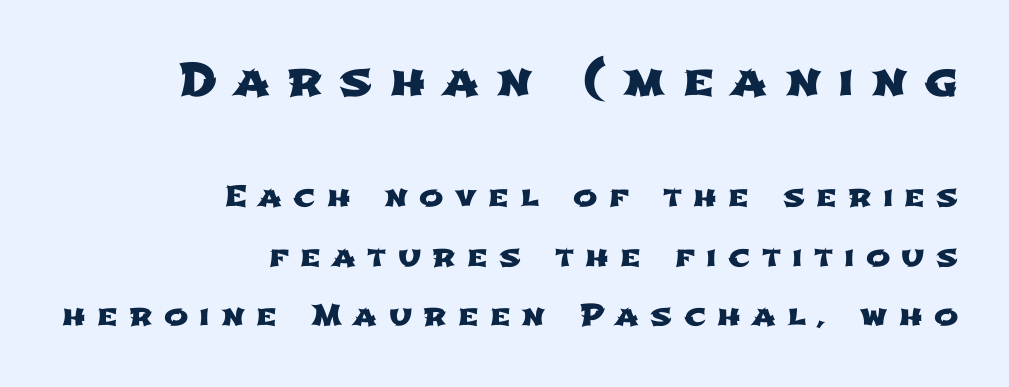
Q: Is the typeface a serif or a sans-serif typeface? A: Sans-serif.
Q: Is the text underlined? A: No.
Q: How is the paragraph aligned? A: Right-aligned.
Q: Is the spacing between letters normal or unusually wide? A: Unusually wide.
Q: Is the spacing between lines tight, normal or loose? A: Loose.
Q: Which block of text is set in a larger size, the first (top) or the second (bottom)? A: The first (top) one.
Q: Width (condensed, normal, or wide)? A: Wide.
Q: Stroke contrast? A: Low.
Q: x-height? A: Medium.
Q: Monospaced? A: No.
